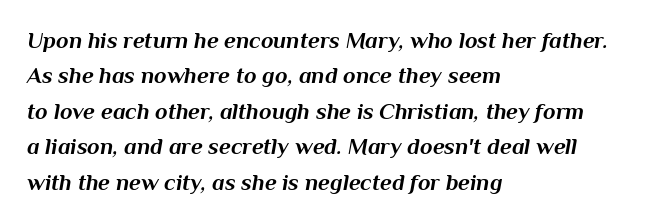
Tall strokes in this sample are angled rather than plumb. Characters follow at the spacing the type designer built in. The paragraph has a hard left edge and a soft right edge. These lines carry a lot of weight — the face is fully bold. The vertical gap from one line to the next is medium.
